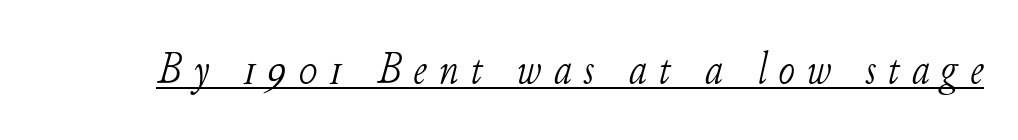
The image shows 45 px light serif type, italic (leaning right); set unusually wide letter spacing (+0.26 em), underlined; low stroke contrast and a small x-height.
